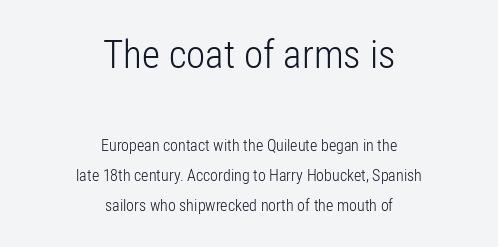
The image shows 39 px light, condensed sans-serif type, upright; set centered, line spacing 1.89x, normal letter spacing, not underlined; the first (top) block is 2.44x larger; low stroke contrast and a medium x-height.
